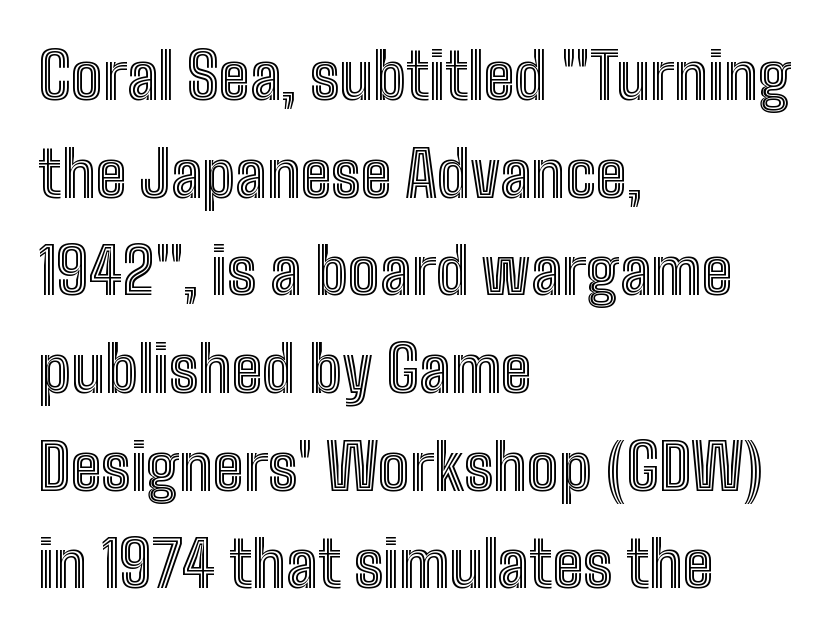
Q: Is the text italic (slanted)? A: No, it is upright.
Q: Is the text underlined? A: No.
Q: How is the paragraph aligned? A: Left-aligned.
Q: Is the spacing between letters normal or unusually wide? A: Normal.
Q: Is the spacing between lines tight, normal or loose? A: Normal.
Q: Width (condensed, normal, or wide)? A: Condensed.
Q: x-height? A: Medium.
Q: Monospaced? A: No.
